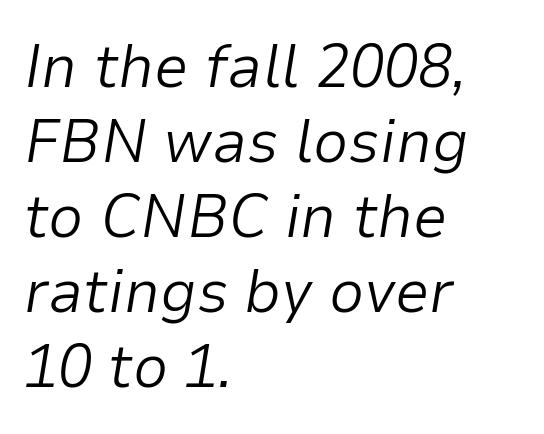
Q: Is the text bold? A: No.
Q: Is the text italic (slanted)? A: Yes, it leans right by about 9 degrees.
Q: Is the text underlined? A: No.
Q: How is the paragraph aligned? A: Left-aligned.
Q: Is the spacing between letters normal or unusually wide? A: Normal.
Q: Width (condensed, normal, or wide)? A: Normal.
Q: Stroke contrast? A: Low.
Q: x-height? A: Medium.
Q: Monospaced? A: No.
